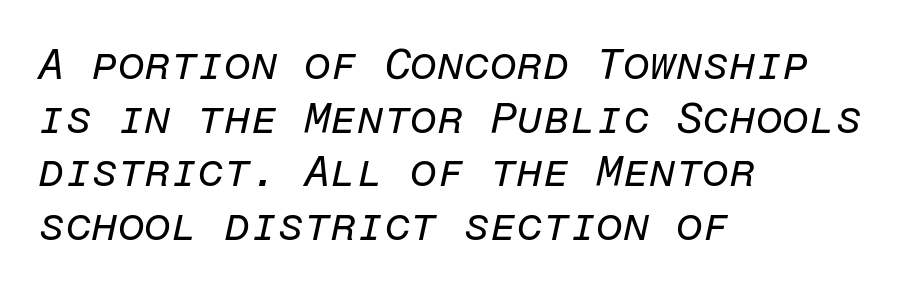
{"italic": "yes", "lean": "right", "slant_degrees": 12, "bold": "no", "weight": "regular", "width": "normal", "stroke_contrast": "low", "x_height": "medium", "monospaced": "yes", "underline": "no", "align": "left", "line_spacing": "normal", "line_spacing_ratio": 1.25, "letter_spacing": "normal", "letter_spacing_em": 0.0, "glyph_px": 43}
